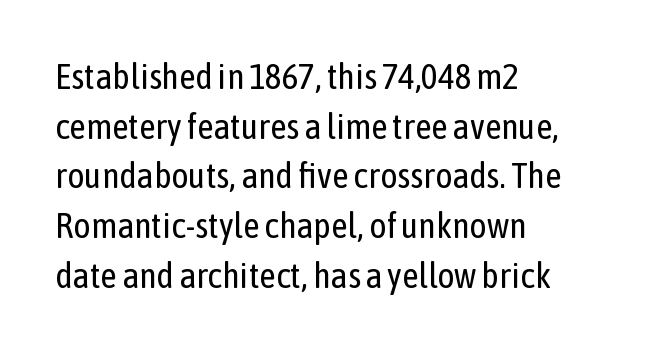
The image shows 36 px regular-weight, condensed sans-serif type, upright; set left-aligned, normal line spacing (1.38x), normal letter spacing, not underlined; low stroke contrast and a medium x-height.
